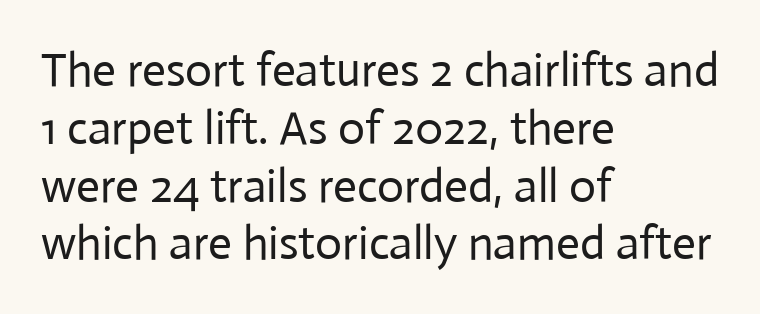
The image shows 47 px regular-weight sans-serif type, upright; set left-aligned, line spacing 1.23x, normal letter spacing, not underlined; low stroke contrast and a medium x-height.
